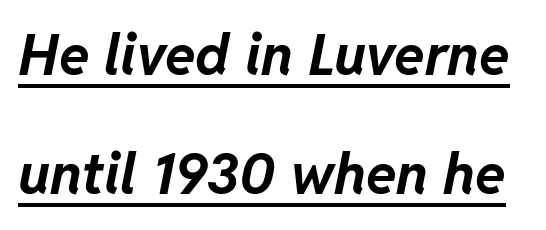
The image shows 56 px bold type, italic (leaning right); set loose line spacing (2.13x), normal letter spacing, underlined; low stroke contrast and a medium x-height.
